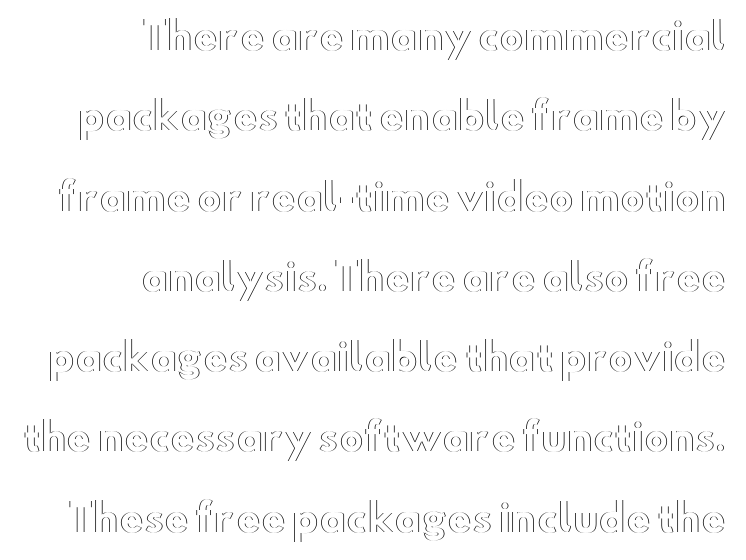
{"italic": "no", "width": "wide", "x_height": "small", "monospaced": "no", "underline": "no", "align": "right", "line_spacing": "loose", "line_spacing_ratio": 2.17, "letter_spacing": "normal", "letter_spacing_em": 0.0, "glyph_px": 37}
